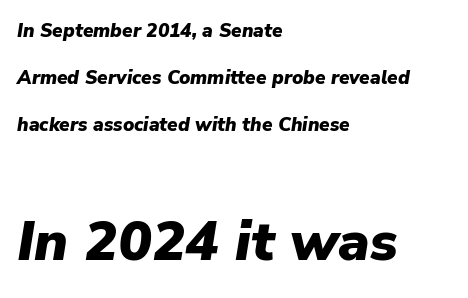
Do the characters align in a grid? No, the font is proportional. This is oblique type, the kind used for emphasis or titles. Summary of weight: heavy, a full bold. Clear beneath every line of the passage. This sample trades compactness for vertical openness between lines. Notice how the passage keeps a crisp vertical edge on the left only.
